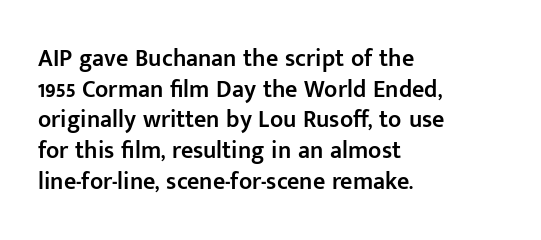
{"italic": "no", "bold": "semi", "underline": "no", "align": "left", "line_spacing": "normal", "line_spacing_ratio": 1.28, "letter_spacing": "normal", "letter_spacing_em": 0.0, "glyph_px": 24}
